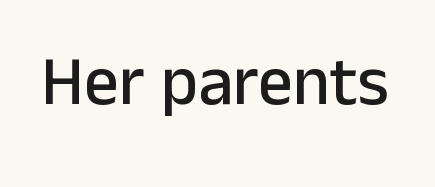
{"serif": "no", "italic": "no", "width": "normal", "stroke_contrast": "low", "x_height": "medium", "monospaced": "no", "underline": "no", "letter_spacing": "normal", "letter_spacing_em": 0.0, "glyph_px": 69}
